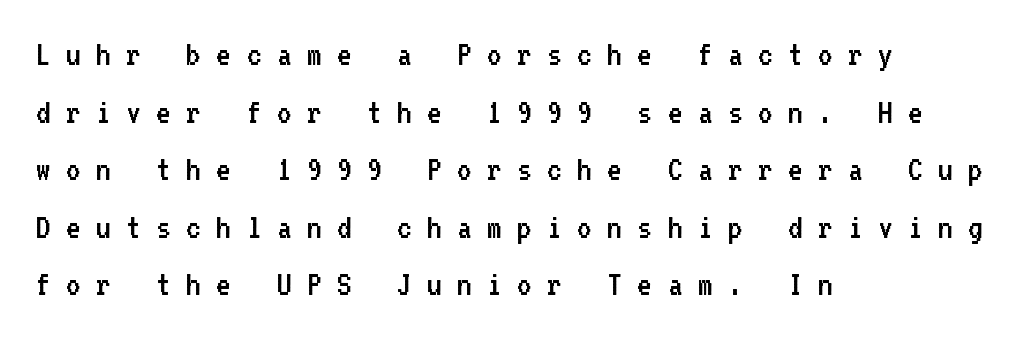
Q: Is the text bold? A: No.
Q: Is the text italic (slanted)? A: No, it is upright.
Q: Is the typeface a serif or a sans-serif typeface? A: Sans-serif.
Q: Is the text underlined? A: No.
Q: How is the paragraph aligned? A: Left-aligned.
Q: Is the spacing between letters normal or unusually wide? A: Unusually wide.
Q: Is the spacing between lines tight, normal or loose? A: Normal.
Q: Width (condensed, normal, or wide)? A: Normal.
Q: Stroke contrast? A: Low.
Q: x-height? A: Medium.
Q: Monospaced? A: Yes.
